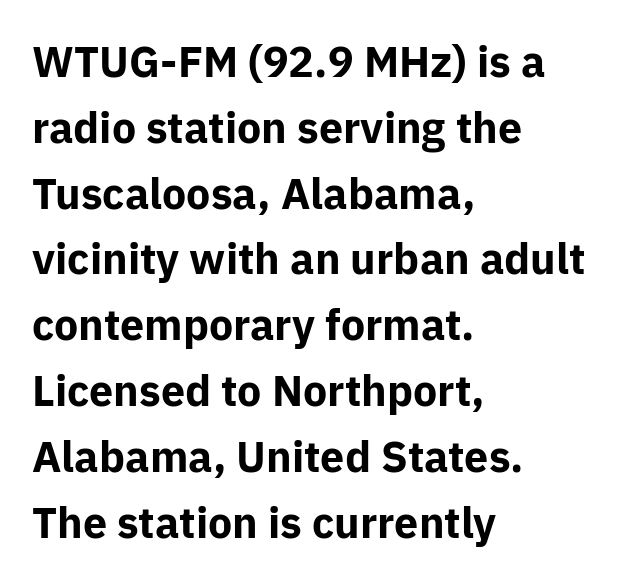
Style check: upright. Letter spacing: default. Descender tails drop into unmarked territory. Grotesque or geometric, the face here clearly has no serifs.
